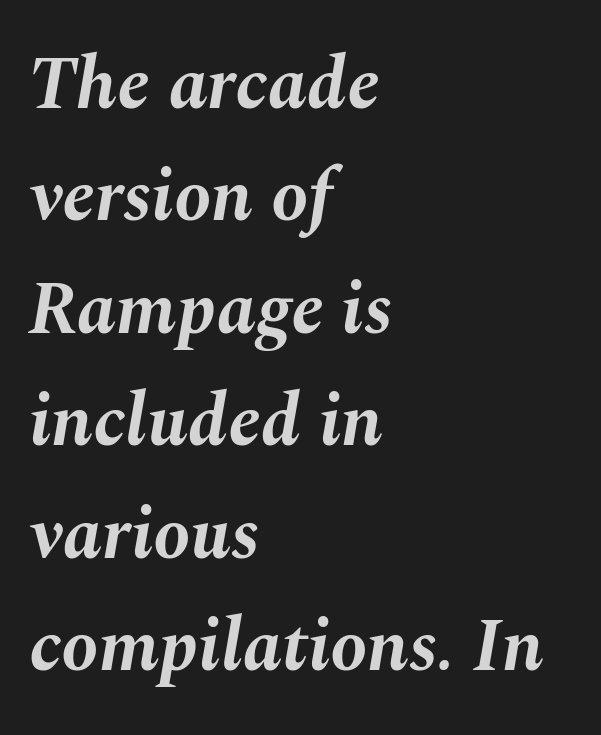
Each line starts at the same left margin while the right side varies. Notice how descenders clear the ascenders below comfortably — that's standard leading. The gaps between neighbouring characters are ordinary and unremarkable. Has an underline been added? It has not. The rendering applies a slant to the glyphs. The typesetting leans heavy: a genuine bold.
